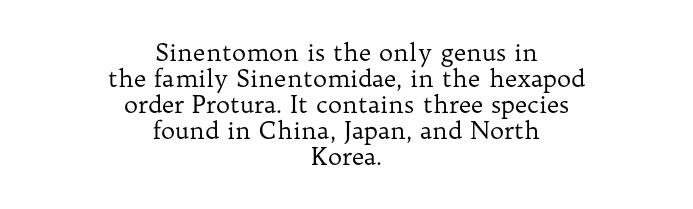
The image shows 24 px text type, upright; set centered, tight line spacing (1.08x), normal letter spacing, not underlined.
